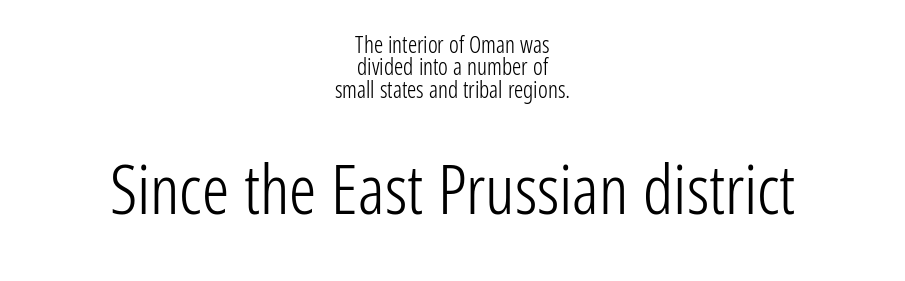
The image shows 68 px light, condensed sans-serif type, upright; set centered, tight line spacing (0.97x), normal letter spacing, not underlined; the second (bottom) block is 2.96x larger; low stroke contrast and a medium x-height.
